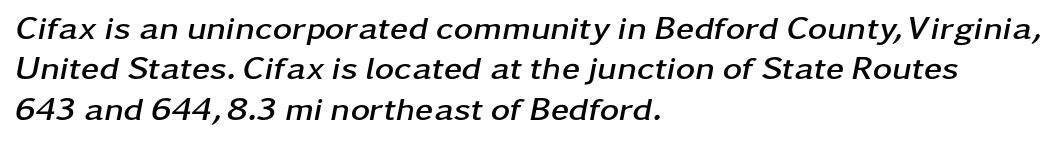
Left-aligned paragraph, ragged on the right. Varying glyph widths throughout — classic text-font behaviour. The line texture is even and compact thanks to regular tracking. The specimen omits any rule beneath the text block's lines. If you drew a line through each stem, it would be angled.
